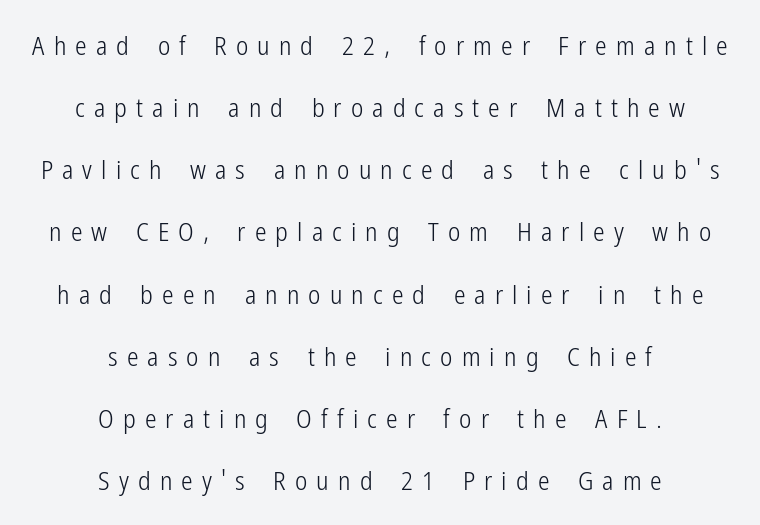
{"italic": "no", "bold": "no", "underline": "no", "align": "center", "line_spacing": "loose", "line_spacing_ratio": 2.39, "letter_spacing": "wide", "letter_spacing_em": 0.35, "glyph_px": 26}
